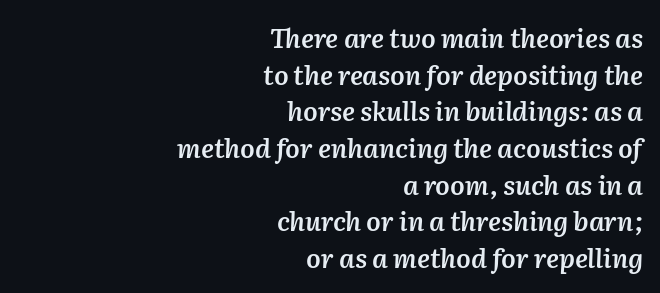
Clear beneath every line of the passage. The vertical gap from one line to the next is medium. This sample uses plain, unmodified letter spacing. Weight: semibold (demi). Each line ends at the same right margin while the left side varies. In terms of posture, this sample is oblique.
